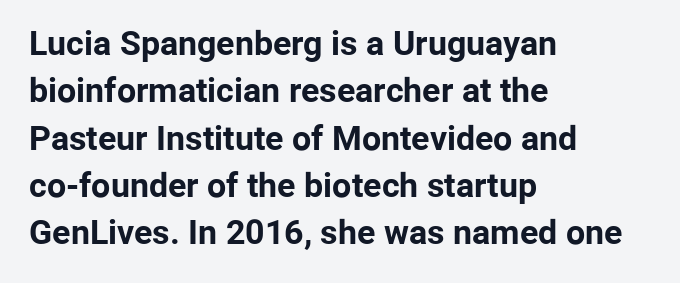
Q: Is the text bold? A: Yes.
Q: Is the text italic (slanted)? A: No, it is upright.
Q: Is the typeface a serif or a sans-serif typeface? A: Sans-serif.
Q: Is the text underlined? A: No.
Q: How is the paragraph aligned? A: Left-aligned.
Q: Is the spacing between letters normal or unusually wide? A: Normal.
Q: Is the spacing between lines tight, normal or loose? A: Normal.
Q: Width (condensed, normal, or wide)? A: Normal.
Q: Stroke contrast? A: Low.
Q: x-height? A: Medium.
Q: Monospaced? A: No.
